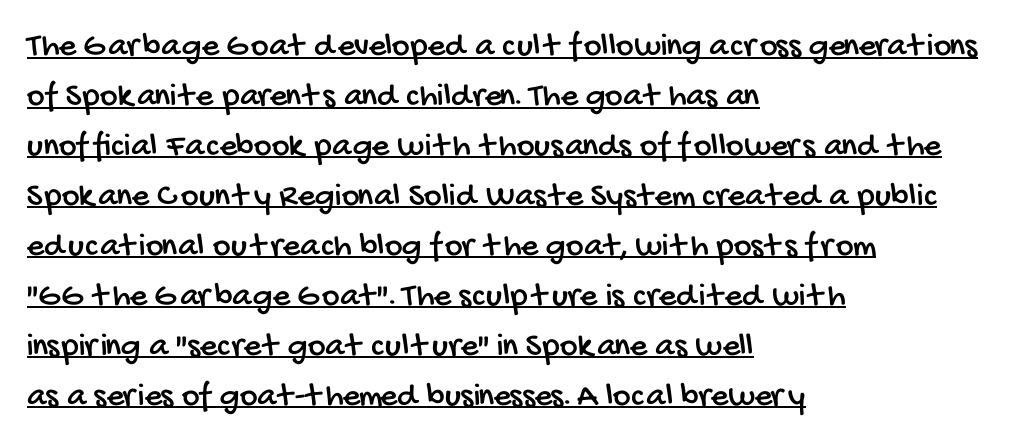
The image shows 34 px condensed sans-serif type; set left-aligned, normal line spacing (1.47x), normal letter spacing, underlined; low stroke contrast and a large x-height.
